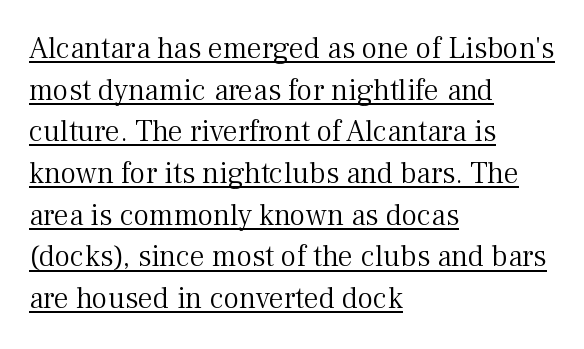
{"serif": "yes", "italic": "no", "bold": "no", "weight": "light", "width": "normal", "stroke_contrast": "medium", "x_height": "medium", "monospaced": "no", "underline": "yes", "align": "left", "line_spacing": "normal", "line_spacing_ratio": 1.39, "letter_spacing": "normal", "letter_spacing_em": 0.0, "glyph_px": 30}
